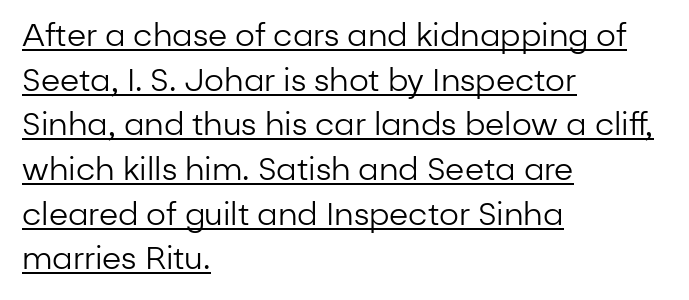
Q: Is the text bold? A: No.
Q: Is the text italic (slanted)? A: No, it is upright.
Q: Is the typeface a serif or a sans-serif typeface? A: Sans-serif.
Q: Is the text underlined? A: Yes.
Q: How is the paragraph aligned? A: Left-aligned.
Q: Is the spacing between letters normal or unusually wide? A: Normal.
Q: Is the spacing between lines tight, normal or loose? A: Normal.
Q: Width (condensed, normal, or wide)? A: Normal.
Q: Stroke contrast? A: Low.
Q: x-height? A: Medium.
Q: Monospaced? A: No.
